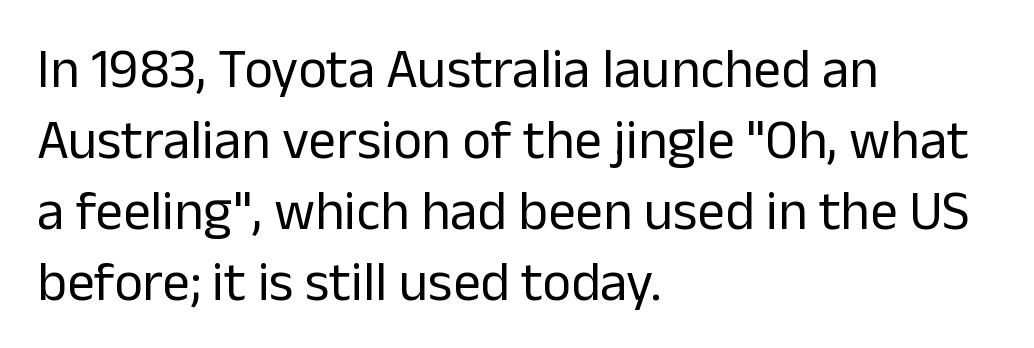
The image shows 55 px regular-weight sans-serif type, upright; set left-aligned, normal line spacing (1.29x), normal letter spacing, not underlined; low stroke contrast and a medium x-height.
